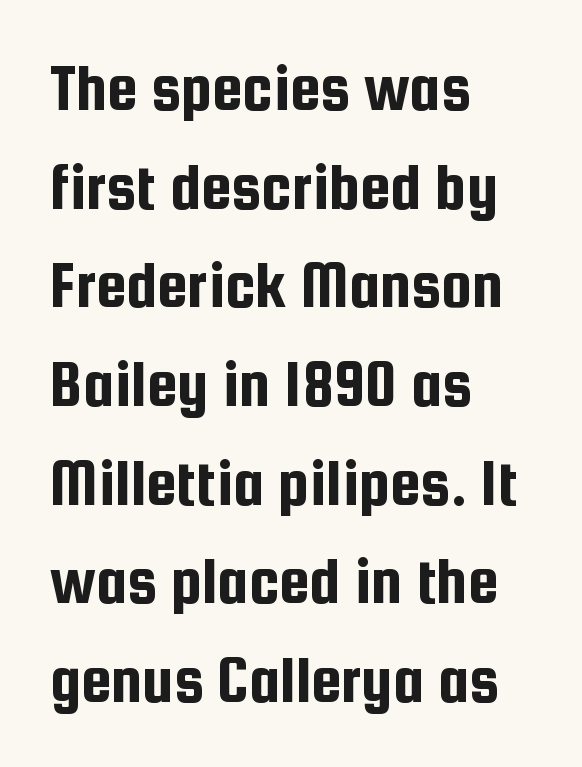
Q: Is the text italic (slanted)? A: No, it is upright.
Q: Is the typeface a serif or a sans-serif typeface? A: Sans-serif.
Q: Is the text underlined? A: No.
Q: How is the paragraph aligned? A: Left-aligned.
Q: Is the spacing between letters normal or unusually wide? A: Normal.
Q: Is the spacing between lines tight, normal or loose? A: Normal.
Q: Width (condensed, normal, or wide)? A: Condensed.
Q: Stroke contrast? A: Low.
Q: x-height? A: Medium.
Q: Monospaced? A: No.
